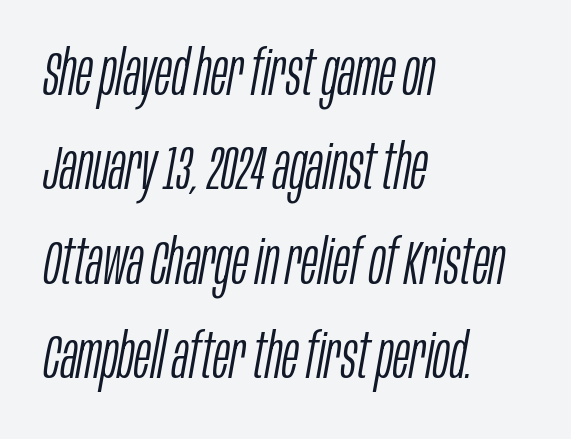
Q: Is the text bold? A: No.
Q: Is the text italic (slanted)? A: Yes, it leans right by about 10 degrees.
Q: Is the text underlined? A: No.
Q: How is the paragraph aligned? A: Left-aligned.
Q: Is the spacing between letters normal or unusually wide? A: Normal.
Q: Is the spacing between lines tight, normal or loose? A: Normal.
Q: Width (condensed, normal, or wide)? A: Condensed.
Q: Stroke contrast? A: Low.
Q: x-height? A: Large.
Q: Monospaced? A: No.
